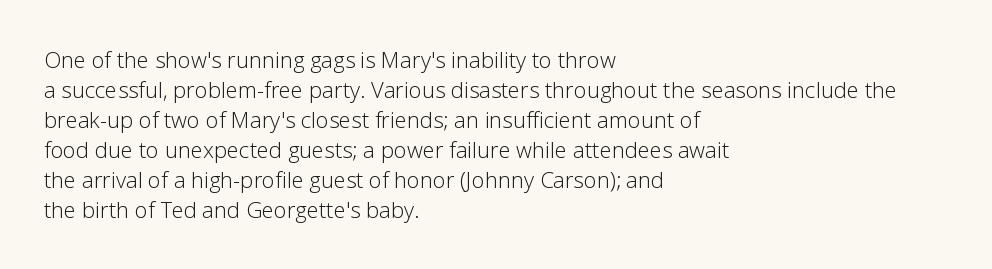
{"italic": "no", "bold": "no", "underline": "no", "align": "left", "line_spacing": "normal", "line_spacing_ratio": 1.36, "letter_spacing": "normal", "letter_spacing_em": 0.0, "glyph_px": 22}
